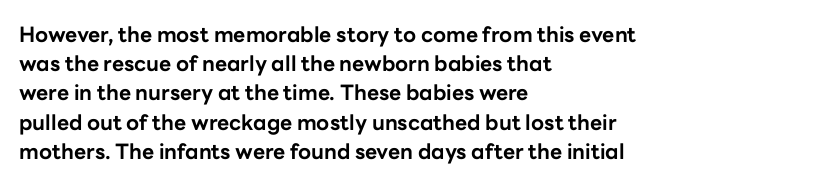
{"italic": "no", "bold": "yes", "underline": "no", "align": "left", "line_spacing": "normal", "line_spacing_ratio": 1.39, "letter_spacing": "normal", "letter_spacing_em": 0.0, "glyph_px": 21}
